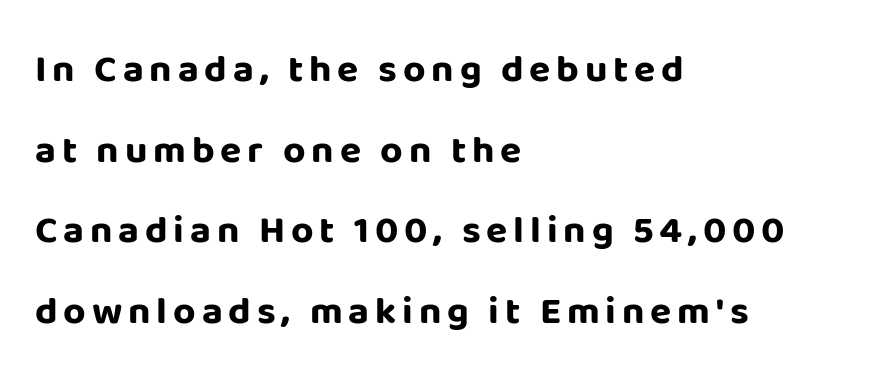
This is heavy type, rendered in bold. Is this a fixed-width face? No — the glyphs have proportional, varying widths. To sum up the face: it is a sans, with no serifs. Tall strokes in this sample are plumb rather than angled. Regarding leading, the lines here are spaced well apart.
